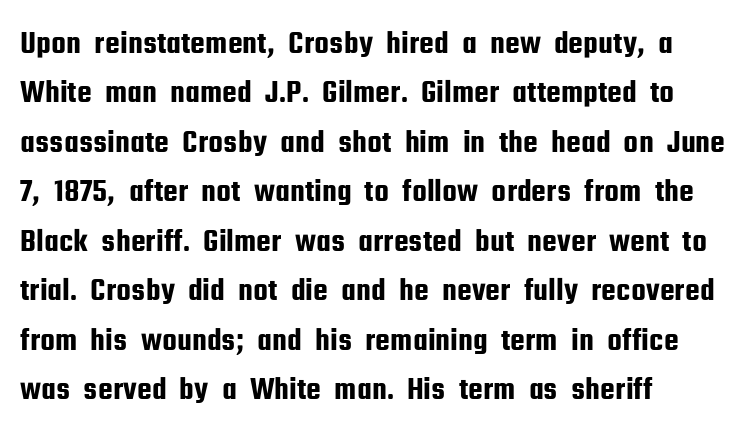
{"serif": "no", "italic": "no", "width": "condensed", "stroke_contrast": "low", "x_height": "medium", "monospaced": "no", "underline": "no", "align": "left", "line_spacing": "normal", "line_spacing_ratio": 1.5, "letter_spacing": "normal", "letter_spacing_em": 0.0, "glyph_px": 33}
